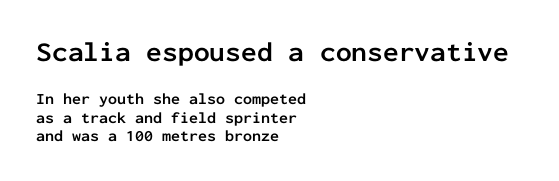
Stroke thickness is high; the sample reads as a true bold. No extra tracking has been applied to these lines. Teacher's note: observe the even left margin — that is flush-left alignment. The specimen reads as upright at a glance. Top chunk: large. Bottom chunk: small.
